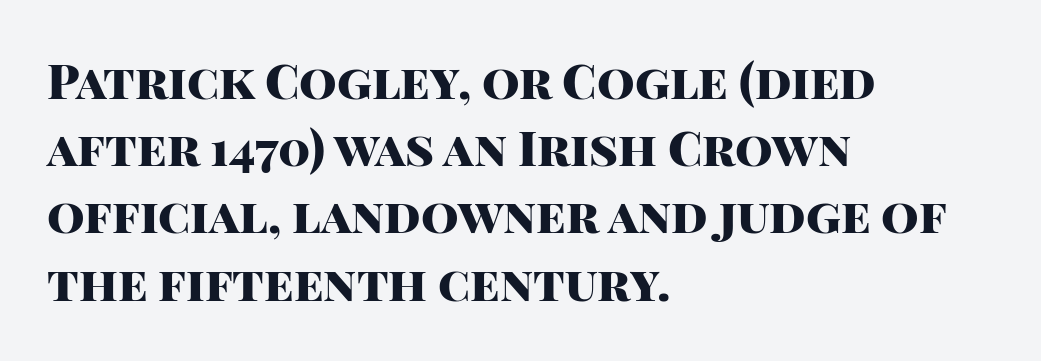
Q: Is the text bold? A: Yes.
Q: Is the text italic (slanted)? A: No, it is upright.
Q: Is the typeface a serif or a sans-serif typeface? A: Sans-serif.
Q: Is the text underlined? A: No.
Q: How is the paragraph aligned? A: Left-aligned.
Q: Is the spacing between letters normal or unusually wide? A: Normal.
Q: Is the spacing between lines tight, normal or loose? A: Normal.
Q: Width (condensed, normal, or wide)? A: Normal.
Q: Stroke contrast? A: High.
Q: x-height? A: Large.
Q: Monospaced? A: No.
